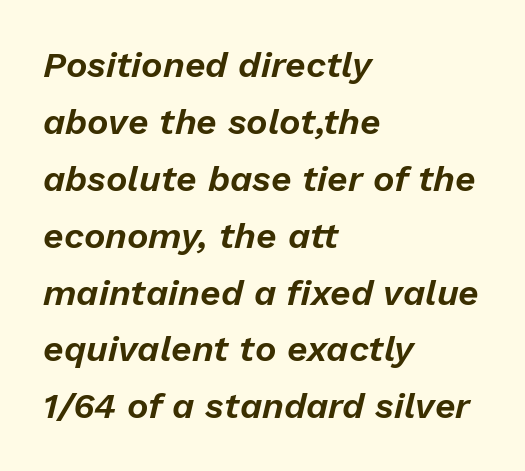
The image shows 36 px text type, italic (leaning right); set left-aligned, normal line spacing (1.58x), normal letter spacing, not underlined; low stroke contrast and a medium x-height.
